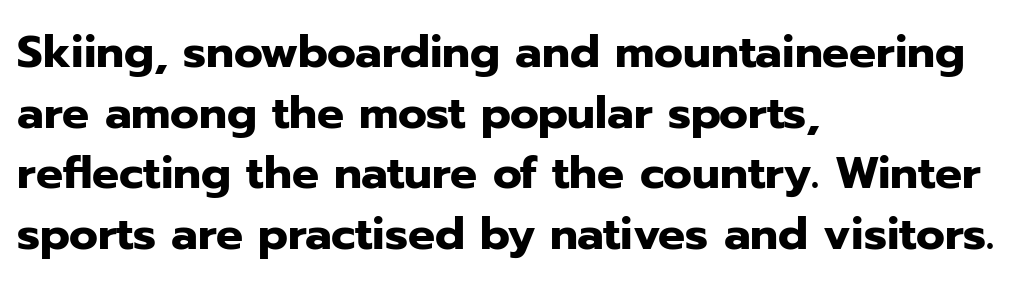
If you drew a line through each stem, it would be perfectly vertical. The rendering anchors every line to the left-hand side. Characters follow at the spacing the type designer built in. The text was rendered using a sans face with plain stroke endings. Do the characters align in a grid? No, the font is proportional. Quick note: underline off.
